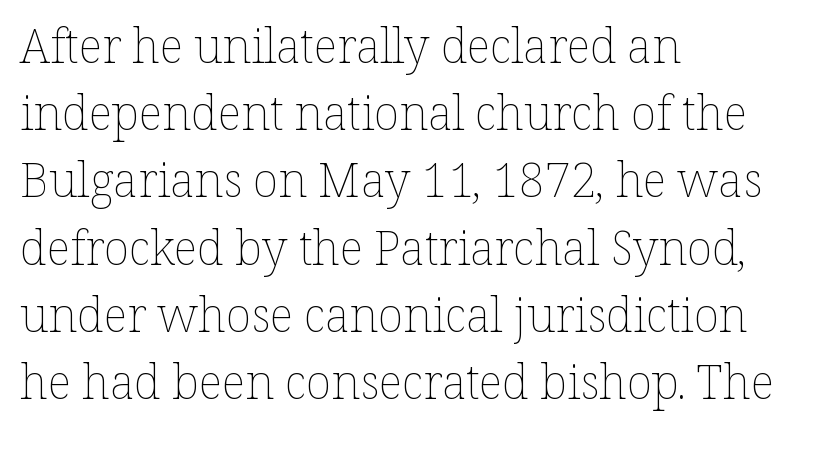
{"italic": "no", "bold": "no", "weight": "thin", "width": "normal", "stroke_contrast": "low", "x_height": "medium", "monospaced": "no", "underline": "no", "align": "left", "line_spacing": "normal", "line_spacing_ratio": 1.43, "letter_spacing": "normal", "letter_spacing_em": 0.0, "glyph_px": 47}
